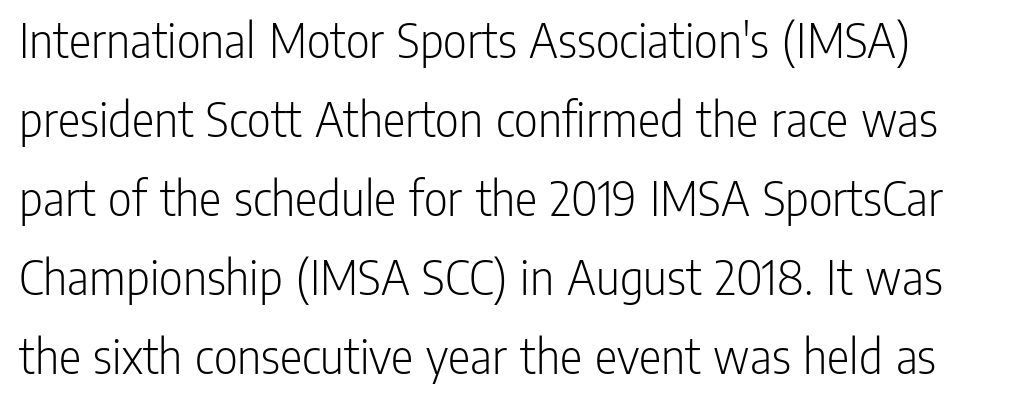
The image shows 52 px light, condensed sans-serif type, upright; set normal line spacing (1.52x), normal letter spacing, not underlined; low stroke contrast and a medium x-height.
